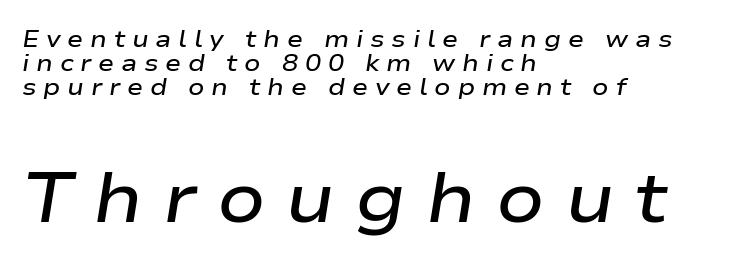
The image shows 71 px semibold, wide type, italic (leaning right); set left-aligned, tight line spacing (0.99x), unusually wide letter spacing (+0.28 em), not underlined; the second (bottom) block is 2.96x larger; low stroke contrast and a medium x-height.
